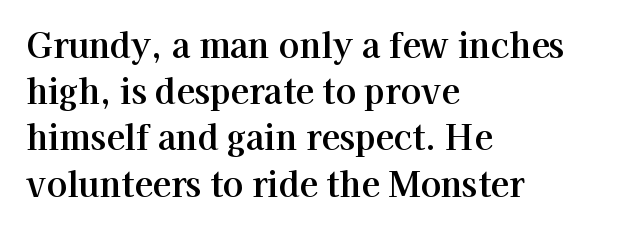
The image shows 34 px serif type, upright; set left-aligned, normal line spacing (1.36x), normal letter spacing, not underlined; high stroke contrast and a medium x-height.
